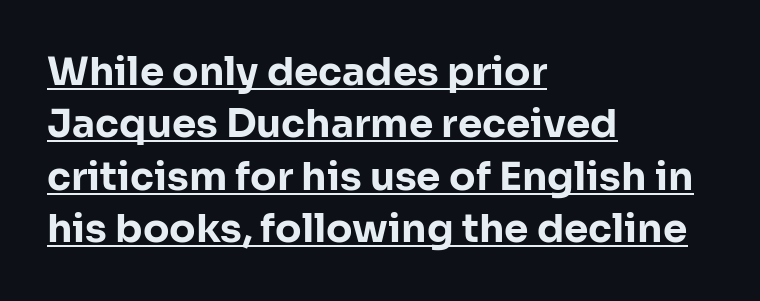
Q: Is the text bold? A: Yes.
Q: Is the text italic (slanted)? A: No, it is upright.
Q: Is the typeface a serif or a sans-serif typeface? A: Sans-serif.
Q: Is the text underlined? A: Yes.
Q: How is the paragraph aligned? A: Left-aligned.
Q: Is the spacing between letters normal or unusually wide? A: Normal.
Q: Is the spacing between lines tight, normal or loose? A: Normal.
Q: Width (condensed, normal, or wide)? A: Normal.
Q: Stroke contrast? A: Low.
Q: x-height? A: Medium.
Q: Monospaced? A: No.
